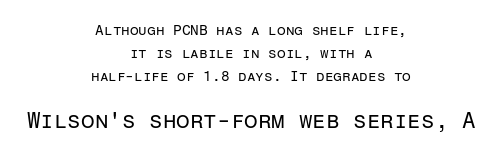
The image shows 22 px text type, upright; set centered, normal line spacing (1.64x), normal letter spacing, not underlined; the second (bottom) block is 1.57x larger.
